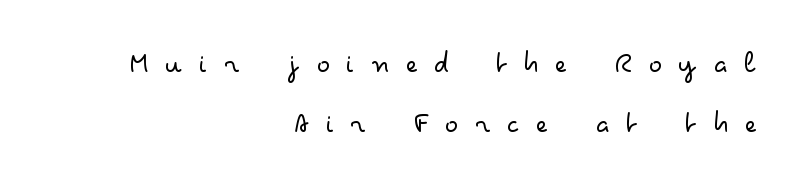
These lines have a slow, spaced-out rhythm from letter to letter. A student would call this right alignment; a typographer would say flush right, rag left. Lines of text with bare space underneath. The letters carry no serifs — their stems end cleanly without finishing strokes. This is not heavy type; no bold has been used. This sample uses an upright cut, with every glyph sitting square on the baseline.
